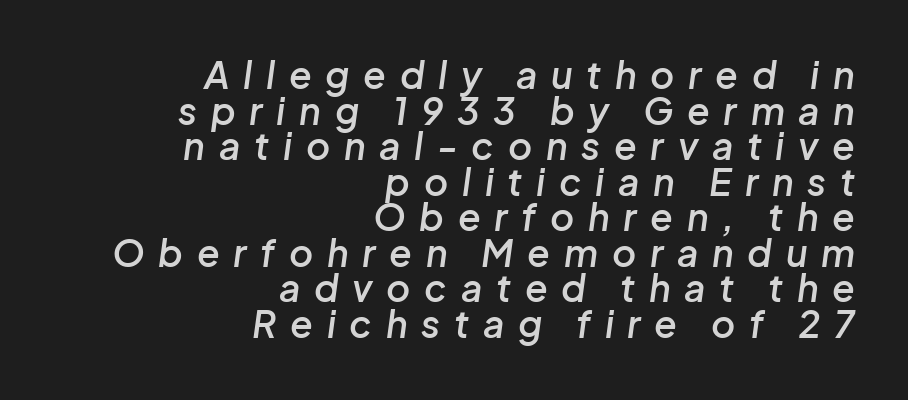
Q: Is the text bold? A: Semi-bold.
Q: Is the text italic (slanted)? A: Yes, it leans right by about 8 degrees.
Q: Is the text underlined? A: No.
Q: How is the paragraph aligned? A: Right-aligned.
Q: Is the spacing between letters normal or unusually wide? A: Unusually wide.
Q: Is the spacing between lines tight, normal or loose? A: Tight.
Q: Width (condensed, normal, or wide)? A: Normal.
Q: Stroke contrast? A: Low.
Q: x-height? A: Medium.
Q: Monospaced? A: No.
